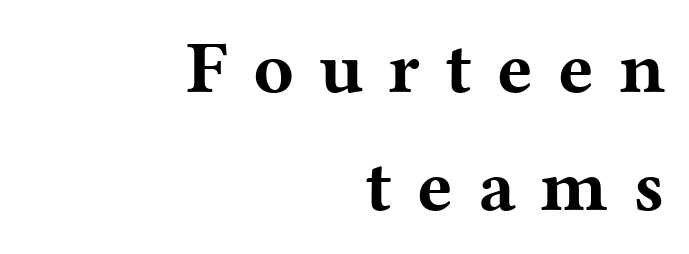
The image shows 75 px bold, wide serif type, upright; set right-aligned, normal line spacing (1.58x), unusually wide letter spacing (+0.33 em), not underlined; medium stroke contrast and a medium x-height.
